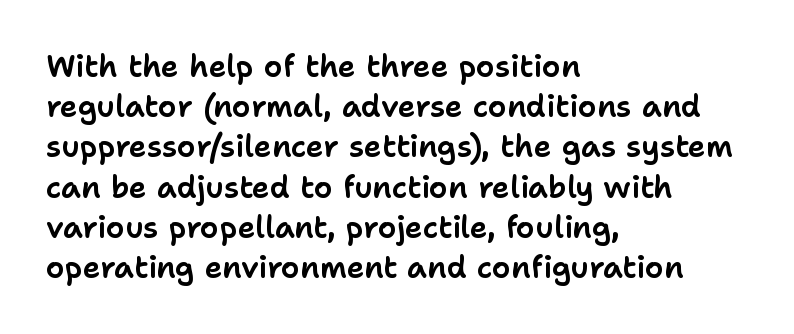
A typesetter would mark this as roman, not italic. The ragged edge is on the right, which tells us the setting is flush left. The lines sit at an ordinary, default distance from one another. The face used here is a sans, in the tradition of grotesques and geometrics.
